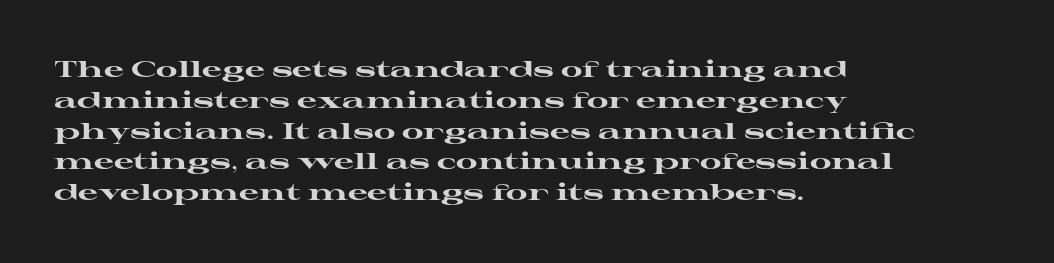
Q: Is the text bold? A: Yes.
Q: Is the text italic (slanted)? A: No, it is upright.
Q: Is the text underlined? A: No.
Q: How is the paragraph aligned? A: Left-aligned.
Q: Is the spacing between letters normal or unusually wide? A: Normal.
Q: Is the spacing between lines tight, normal or loose? A: Normal.
